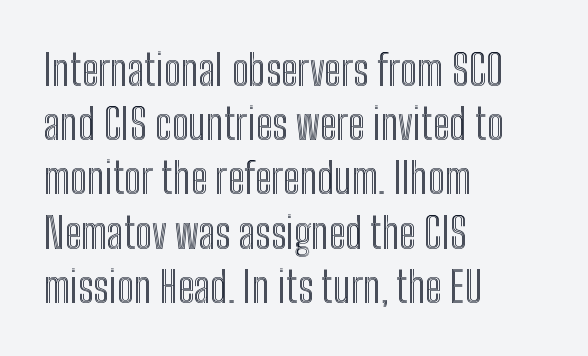
Q: Is the text italic (slanted)? A: No, it is upright.
Q: Is the text underlined? A: No.
Q: How is the paragraph aligned? A: Left-aligned.
Q: Is the spacing between letters normal or unusually wide? A: Normal.
Q: Is the spacing between lines tight, normal or loose? A: Normal.
Q: Width (condensed, normal, or wide)? A: Condensed.
Q: x-height? A: Medium.
Q: Monospaced? A: No.
